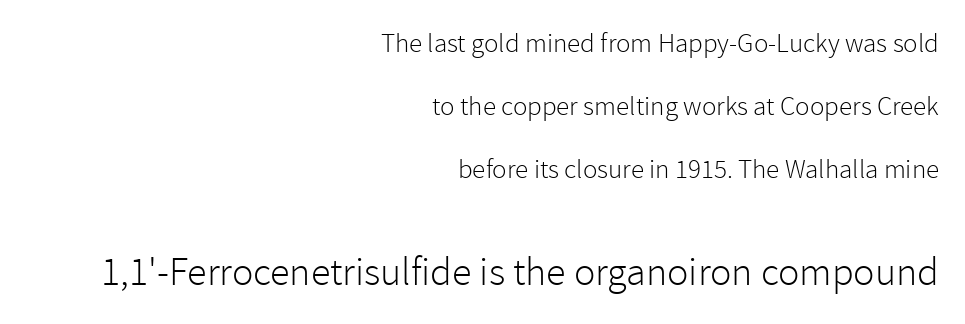
The image shows 40 px light sans-serif type, upright; set right-aligned, loose line spacing (2.33x), normal letter spacing, not underlined; the second (bottom) block is 1.48x larger; low stroke contrast and a medium x-height.
